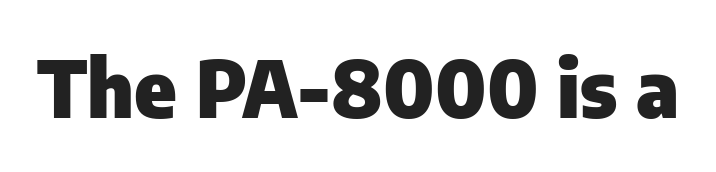
Type style note: lacks serifs. Students, this is bold: see how much ink each stroke carries. This sample has the flowing, uneven cadence of proportional lettering. Look at the tracking — it's just the regular setting, nothing added. The foot of each line stays bare and open. This sample uses an upright cut, with every glyph sitting square on the baseline.
